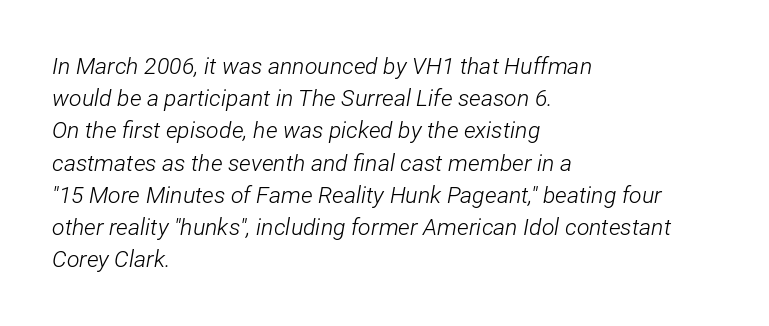
The image shows 23 px text type, italic (leaning right); set left-aligned, normal line spacing (1.4x), normal letter spacing, not underlined.
